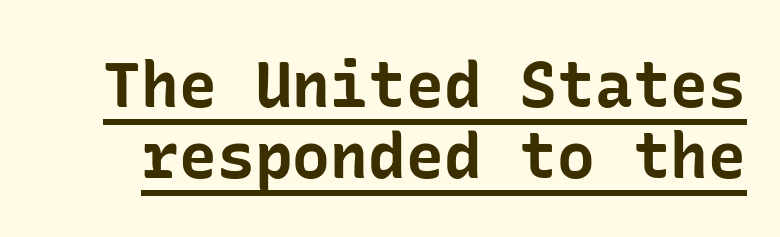
Q: Is the text bold? A: Yes.
Q: Is the text italic (slanted)? A: No, it is upright.
Q: Is the typeface a serif or a sans-serif typeface? A: Sans-serif.
Q: Is the text underlined? A: Yes.
Q: Is the spacing between letters normal or unusually wide? A: Normal.
Q: Is the spacing between lines tight, normal or loose? A: Tight.
Q: Width (condensed, normal, or wide)? A: Normal.
Q: Stroke contrast? A: Low.
Q: x-height? A: Medium.
